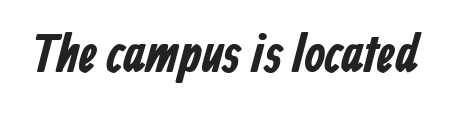
The image shows 54 px bold, condensed sans-serif type; set normal letter spacing, not underlined; low stroke contrast and a medium x-height.
